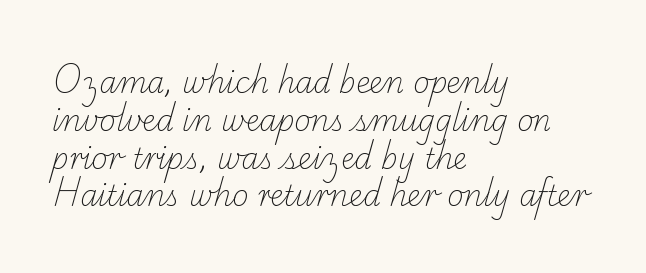
These glyphs show unthickened strokes, regular width or finer. Does the leading feel generous? No, just average. The rendering keeps characters at their native spacing. Is this a sans? No — the strokes have serifs. The words here are not underlined. A classic flush-left, rag-right setting is used for this passage.
